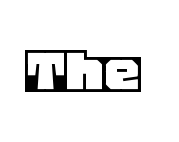
The image shows 73 px text type, upright; set normal letter spacing, not underlined; a large x-height.
